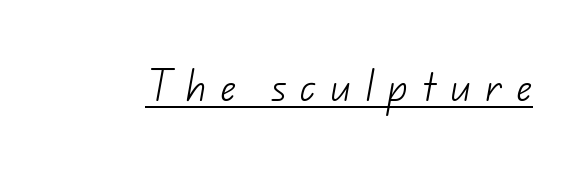
Q: Is the text bold? A: No.
Q: Is the typeface a serif or a sans-serif typeface? A: Sans-serif.
Q: Is the text underlined? A: Yes.
Q: Is the spacing between letters normal or unusually wide? A: Unusually wide.
Q: Width (condensed, normal, or wide)? A: Normal.
Q: Stroke contrast? A: Low.
Q: x-height? A: Small.
Q: Monospaced? A: No.
